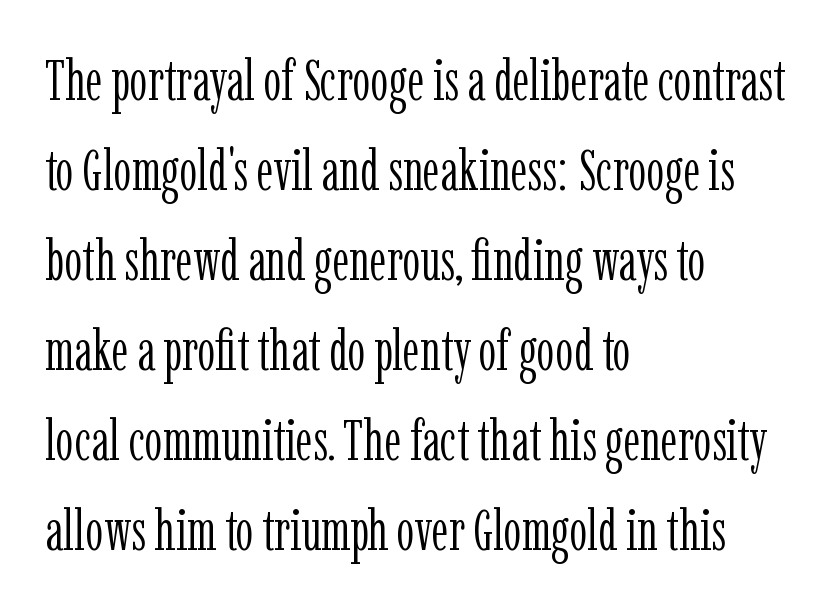
The image shows 57 px light, condensed serif type, upright; set left-aligned, normal line spacing (1.58x), normal letter spacing, not underlined; low stroke contrast and a medium x-height.
